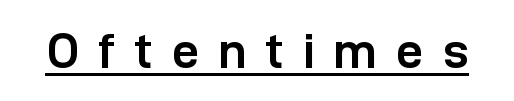
{"serif": "no", "italic": "no", "bold": "yes", "weight": "semibold", "width": "normal", "stroke_contrast": "low", "x_height": "medium", "monospaced": "no", "underline": "yes", "letter_spacing": "wide", "letter_spacing_em": 0.38, "glyph_px": 49}
